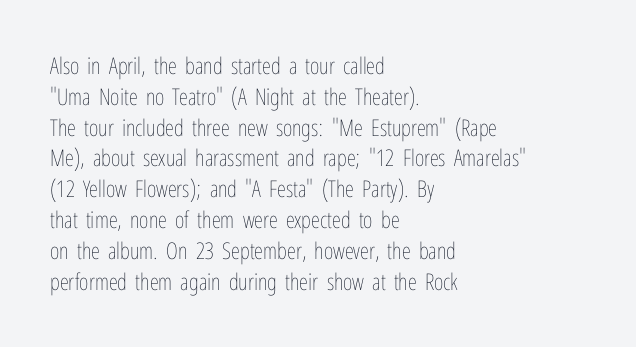
Descenders are the only things crossing below the line. The font sits on the lighter half of the weight spectrum, regular included. Does the copy run flush right? No — it runs flush left. Vertically, the passage feels balanced, rows spaced as you'd expect.
